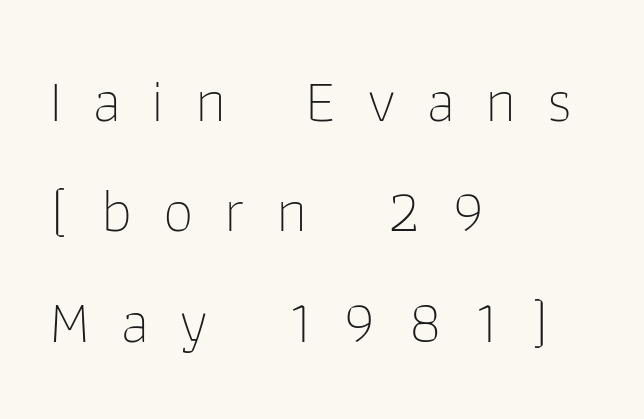
The text was rendered using a sans face with plain stroke endings. If you drew a line through each stem, it would be perfectly vertical. No letter is thick-stroked: the sample isn't bold. Only glyphs here, with clear space below each row.
